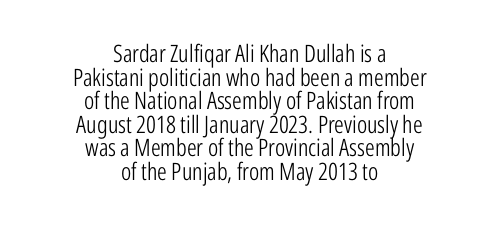
{"italic": "no", "bold": "no", "underline": "no", "align": "center", "line_spacing": "tight", "line_spacing_ratio": 0.98, "letter_spacing": "normal", "letter_spacing_em": 0.0, "glyph_px": 24}
